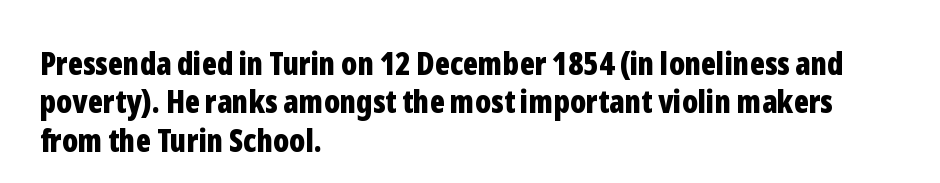
The rendering uses natural spacing where letterforms have individual widths. Rule under the text: the space is simply empty. The tracking reads as untouched default to a designer's eye. Nope, no serifs anywhere on these letters. The lines are quadded left.
